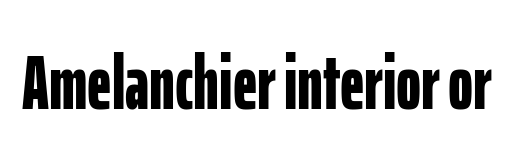
You can tell from the bare stems that sans-serif type was used. If you drew a line through each stem, it would be perfectly vertical. What stands out about the letter spacing? Nothing — it is the standard amount. Thick stems and heavy bowls — unmistakably bold.
